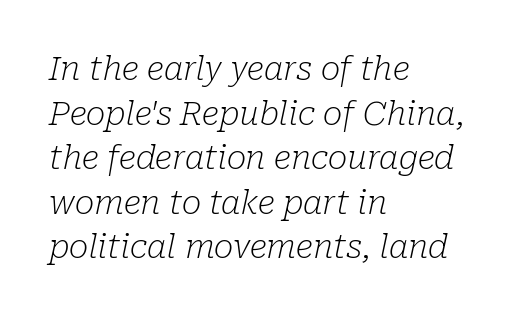
Every row of glyphs begins at an identical x-position on the left. Varying glyph widths throughout — classic text-font behaviour. The font's italic variant was chosen for this text. Examine the stroke ends and you'll spot serifs. Stroke thickness stays within the range of a standard reading face or lighter. Here the glyphs are tracked normally, forming tight word shapes.
